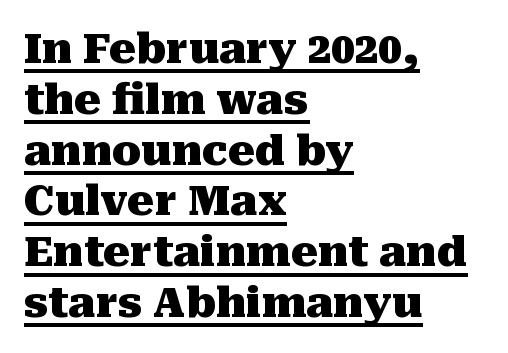
Q: Is the text bold? A: Yes.
Q: Is the text italic (slanted)? A: No, it is upright.
Q: Is the typeface a serif or a sans-serif typeface? A: Serif.
Q: Is the text underlined? A: Yes.
Q: How is the paragraph aligned? A: Left-aligned.
Q: Is the spacing between letters normal or unusually wide? A: Normal.
Q: Width (condensed, normal, or wide)? A: Normal.
Q: Stroke contrast? A: Medium.
Q: x-height? A: Medium.
Q: Monospaced? A: No.
